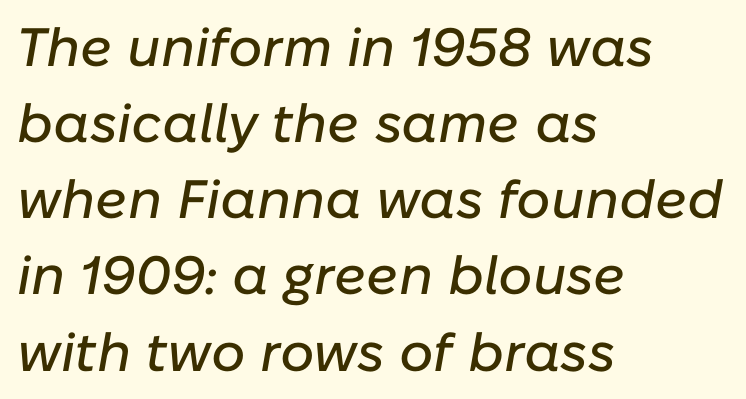
The image shows 54 px text type, italic (leaning right); set left-aligned, normal line spacing (1.41x), normal letter spacing, not underlined; low stroke contrast and a medium x-height.
